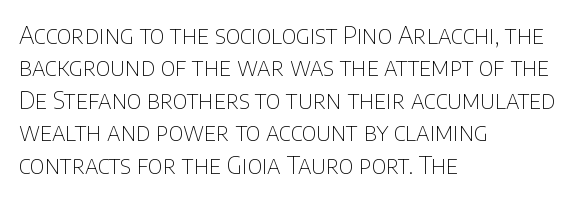
The typesetter chose a ragged-right arrangement here. In terms of letterspacing, this is plain default setting. Descenders hang freely into open space. A typesetter would call this leading conventional body-copy spacing. Stems and bowls with no extra thickness — not bold.
